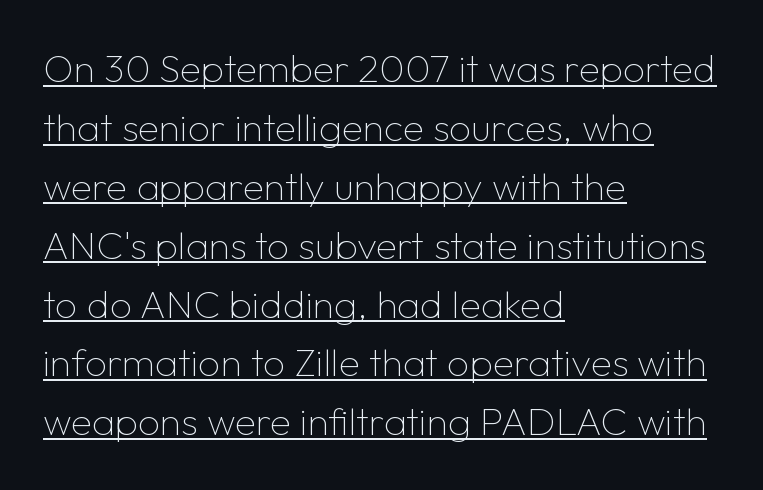
Q: Is the text bold? A: No.
Q: Is the text italic (slanted)? A: No, it is upright.
Q: Is the typeface a serif or a sans-serif typeface? A: Sans-serif.
Q: Is the text underlined? A: Yes.
Q: How is the paragraph aligned? A: Left-aligned.
Q: Is the spacing between letters normal or unusually wide? A: Normal.
Q: Is the spacing between lines tight, normal or loose? A: Normal.
Q: Width (condensed, normal, or wide)? A: Normal.
Q: Stroke contrast? A: Low.
Q: x-height? A: Medium.
Q: Monospaced? A: No.
